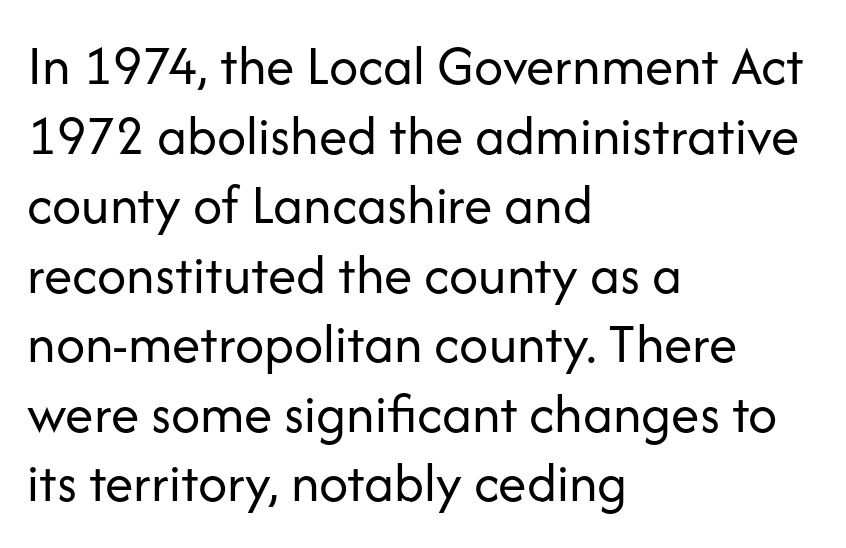
{"serif": "no", "italic": "no", "bold": "no", "weight": "regular", "width": "normal", "stroke_contrast": "low", "x_height": "medium", "monospaced": "no", "underline": "no", "align": "left", "line_spacing_ratio": 1.22, "letter_spacing": "normal", "letter_spacing_em": 0.0, "glyph_px": 57}
